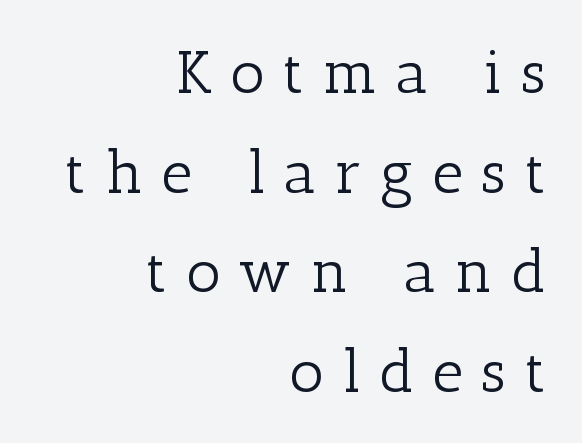
{"serif": "yes", "italic": "no", "bold": "no", "weight": "light", "width": "normal", "stroke_contrast": "low", "x_height": "medium", "monospaced": "no", "underline": "no", "align": "right", "line_spacing": "normal", "line_spacing_ratio": 1.66, "letter_spacing": "wide", "letter_spacing_em": 0.31, "glyph_px": 60}
